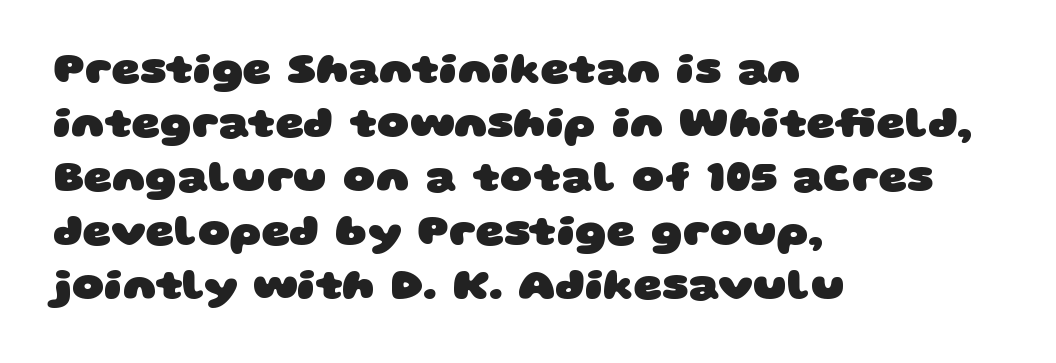
I'd call this a sans setting — the letters go barefoot. Unmarked baselines from the first word to the last. What weight is shown? A full bold with thick strokes. Think of a printed novel: that variable character pitch is what you see here. The passage shown has conventional tracking throughout.
